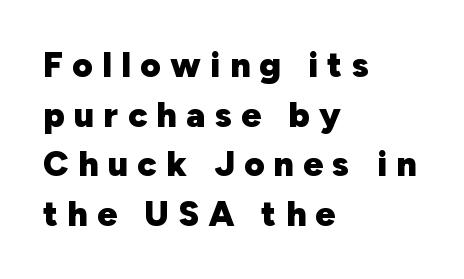
{"serif": "no", "italic": "no", "bold": "yes", "weight": "heavy", "width": "normal", "stroke_contrast": "low", "x_height": "medium", "monospaced": "no", "underline": "no", "align": "left", "line_spacing": "normal", "line_spacing_ratio": 1.42, "letter_spacing": "wide", "letter_spacing_em": 0.27, "glyph_px": 35}
